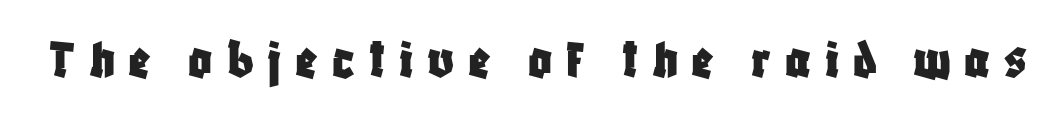
The image shows 58 px condensed sans-serif type, upright; set unusually wide letter spacing (+0.24 em), not underlined; low stroke contrast and a large x-height.
